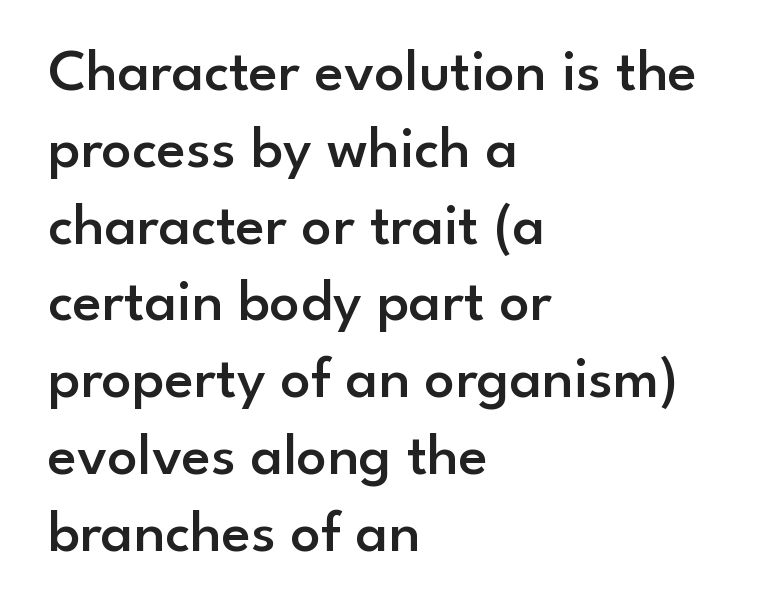
The image shows 60 px semibold sans-serif type, upright; set left-aligned, normal line spacing (1.28x), normal letter spacing, not underlined; low stroke contrast and a small x-height.
